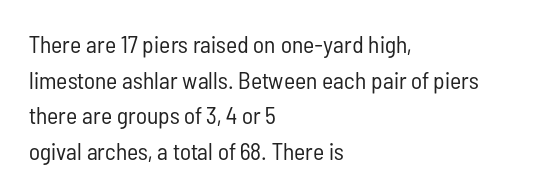
No italicization has been applied; the sample stays upright. Each line starts at the same left margin while the right side varies. Weight: regular or lighter. Compared with typical paragraphs, the rows here are spaced about the same. No extra tracking has been applied to these lines. Any mark beneath the type? The region is blank.
